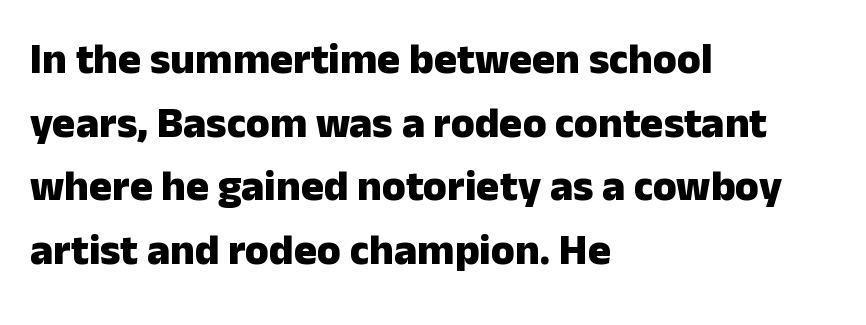
The image shows 43 px heavy sans-serif type, upright; set left-aligned, normal line spacing (1.48x), normal letter spacing, not underlined; low stroke contrast and a medium x-height.
